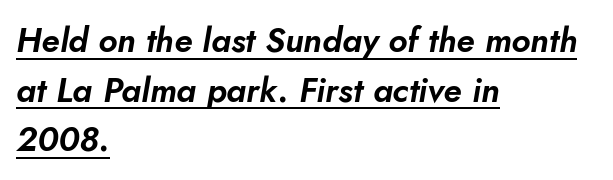
Q: Is the text italic (slanted)? A: Yes, it leans right by about 10 degrees.
Q: Is the text underlined? A: Yes.
Q: How is the paragraph aligned? A: Left-aligned.
Q: Is the spacing between letters normal or unusually wide? A: Normal.
Q: Is the spacing between lines tight, normal or loose? A: Normal.
Q: Width (condensed, normal, or wide)? A: Normal.
Q: Stroke contrast? A: Low.
Q: x-height? A: Small.
Q: Monospaced? A: No.
